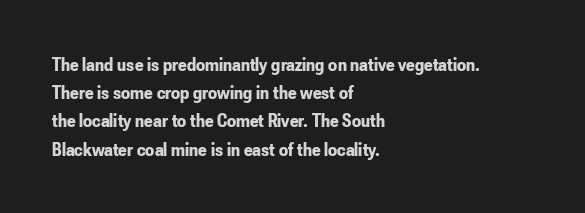
Q: Is the text bold? A: Yes.
Q: Is the text italic (slanted)? A: No, it is upright.
Q: Is the text underlined? A: No.
Q: How is the paragraph aligned? A: Left-aligned.
Q: Is the spacing between letters normal or unusually wide? A: Normal.
Q: Is the spacing between lines tight, normal or loose? A: Normal.
